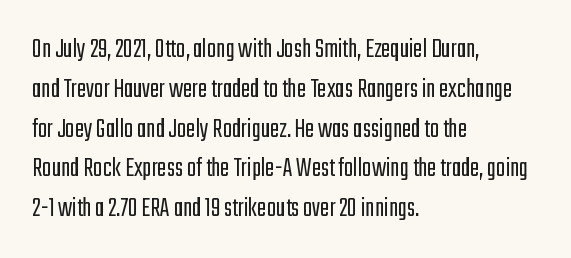
The image shows 28 px light, condensed sans-serif type, upright; set left-aligned, normal line spacing (1.42x), normal letter spacing, not underlined; low stroke contrast and a medium x-height.
